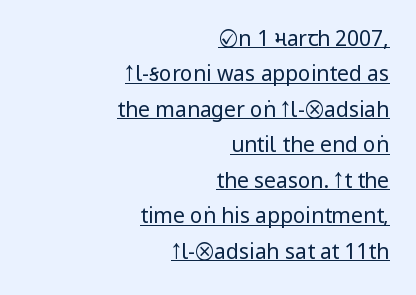
The image shows 21 px text type, upright; set right-aligned, normal line spacing (1.69x), normal letter spacing, underlined.
